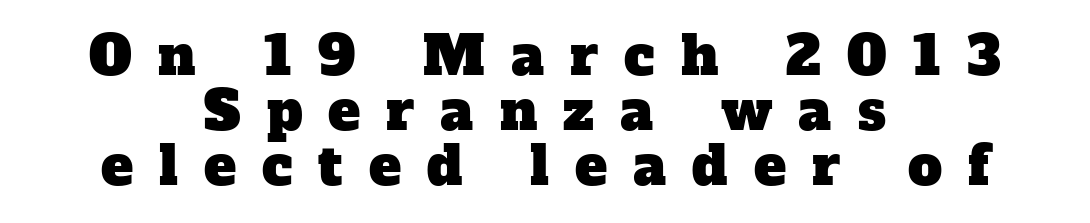
The image shows 54 px serif type; set centered, tight line spacing (1.02x), unusually wide letter spacing (+0.48 em), not underlined; low stroke contrast and a medium x-height.
